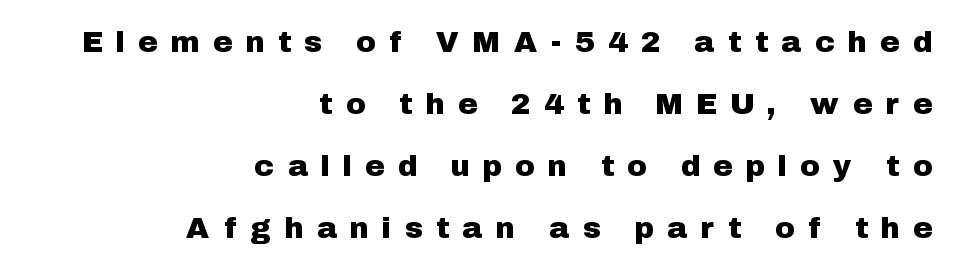
{"serif": "no", "italic": "no", "width": "normal", "stroke_contrast": "low", "x_height": "medium", "monospaced": "no", "underline": "no", "align": "right", "line_spacing": "loose", "line_spacing_ratio": 2.07, "letter_spacing": "wide", "letter_spacing_em": 0.49, "glyph_px": 30}
